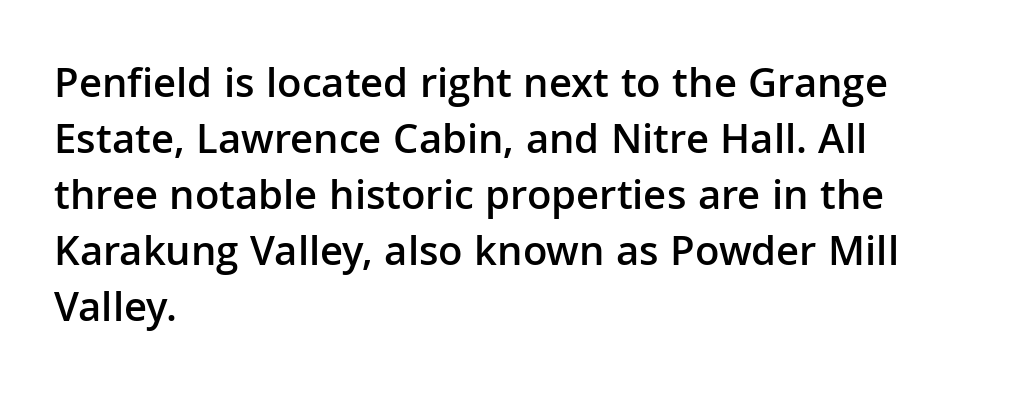
Q: Is the text bold? A: Semi-bold.
Q: Is the text italic (slanted)? A: No, it is upright.
Q: Is the typeface a serif or a sans-serif typeface? A: Sans-serif.
Q: Is the text underlined? A: No.
Q: How is the paragraph aligned? A: Left-aligned.
Q: Is the spacing between letters normal or unusually wide? A: Normal.
Q: Is the spacing between lines tight, normal or loose? A: Normal.
Q: Width (condensed, normal, or wide)? A: Normal.
Q: Stroke contrast? A: Low.
Q: x-height? A: Medium.
Q: Monospaced? A: No.
